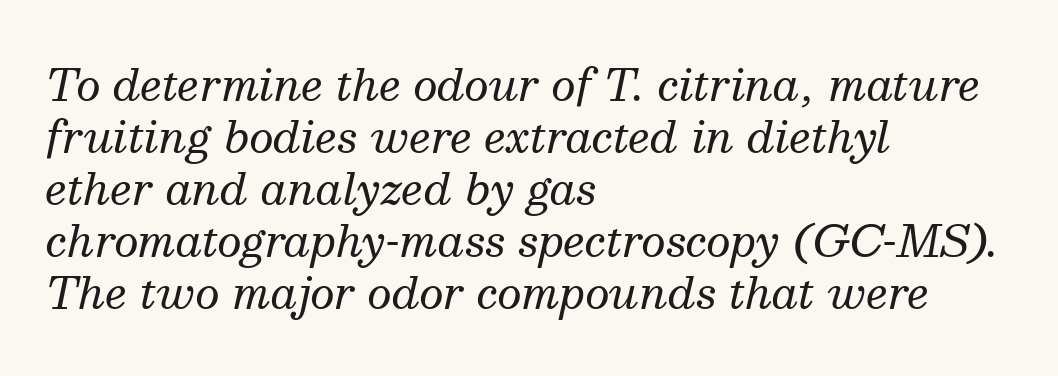
{"serif": "yes", "italic": "yes", "lean": "right", "slant_degrees": 13, "bold": "no", "weight": "regular", "width": "normal", "stroke_contrast": "medium", "x_height": "medium", "monospaced": "no", "underline": "no", "align": "left", "line_spacing_ratio": 1.21, "letter_spacing": "normal", "letter_spacing_em": 0.0, "glyph_px": 43}
